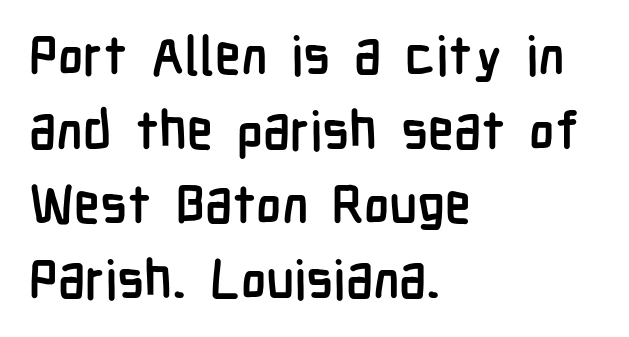
The image shows 53 px semibold, condensed sans-serif type, upright; set left-aligned, normal line spacing (1.41x), normal letter spacing, not underlined; low stroke contrast and a medium x-height.
